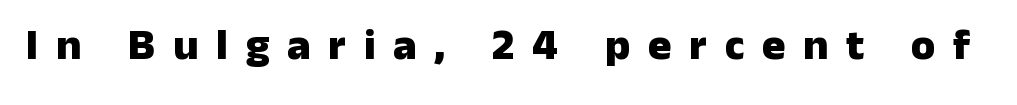
There is plenty of visible air inserted between adjacent glyphs. The strokes are fattened all the way to bold. The space directly below the letters is spotless. Is this a fixed-width face? No — the glyphs have proportional, varying widths.
